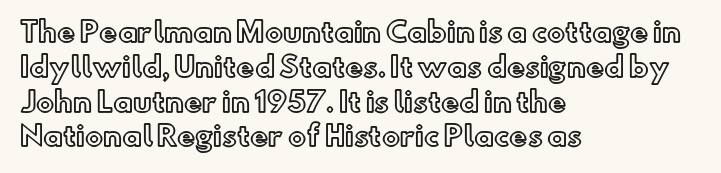
Students, observe: this is what conventionally led text looks like. This sample uses plain, unmodified letter spacing. Nobody drew a line under any word here. The typesetter chose a ragged-right arrangement here. Style check: upright.
